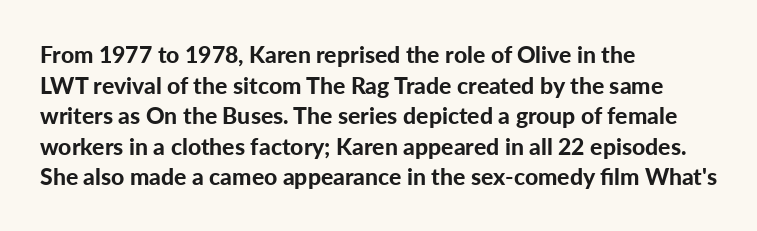
Nobody touched the tracking dial on this one. Heft: maximum for text — a bold. The rendering anchors every line to the left-hand side. The line-height multiplier appears to be the usual default.
